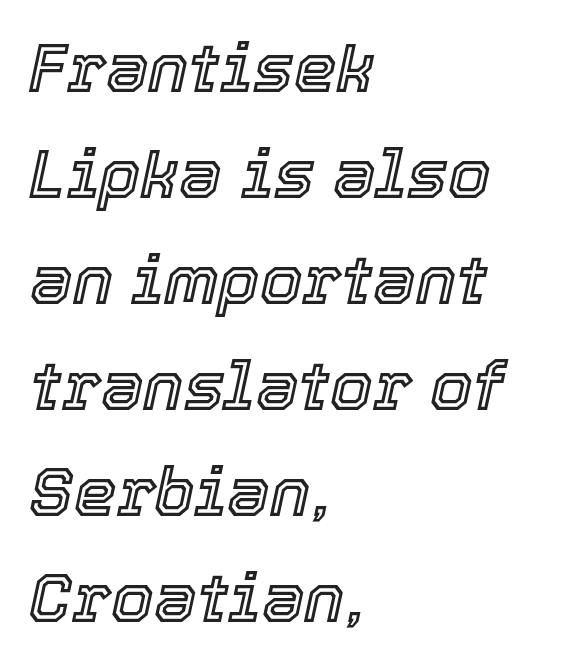
{"italic": "yes", "lean": "right", "slant_degrees": 12, "width": "normal", "x_height": "medium", "monospaced": "no", "underline": "no", "align": "left", "line_spacing": "normal", "line_spacing_ratio": 1.56, "letter_spacing": "normal", "letter_spacing_em": 0.0, "glyph_px": 68}
